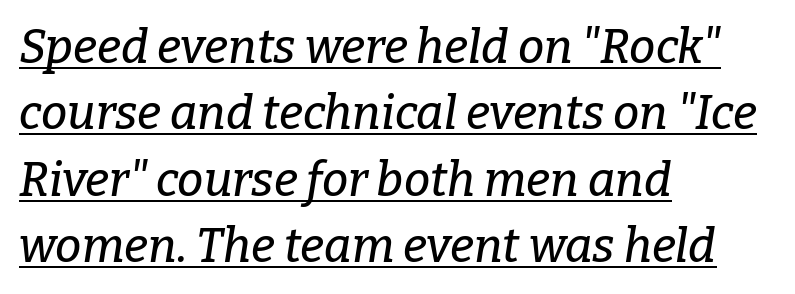
Here the glyphs are tracked normally, forming tight word shapes. The typeface chosen for these lines features serifs. Reading down the column, the eye jumps a familiar distance to each next line. Descenders here cross a horizontal rule under the line. The axis of the letterforms is tilted away from vertical.
